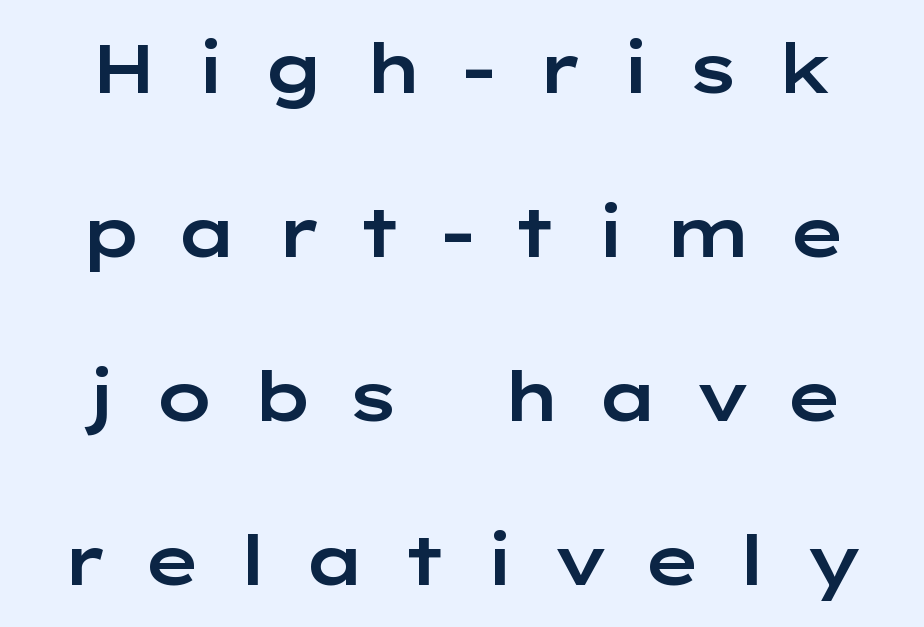
{"serif": "no", "italic": "no", "width": "wide", "stroke_contrast": "low", "x_height": "medium", "monospaced": "no", "underline": "no", "line_spacing": "loose", "line_spacing_ratio": 2.41, "letter_spacing": "wide", "letter_spacing_em": 0.5, "glyph_px": 68}
